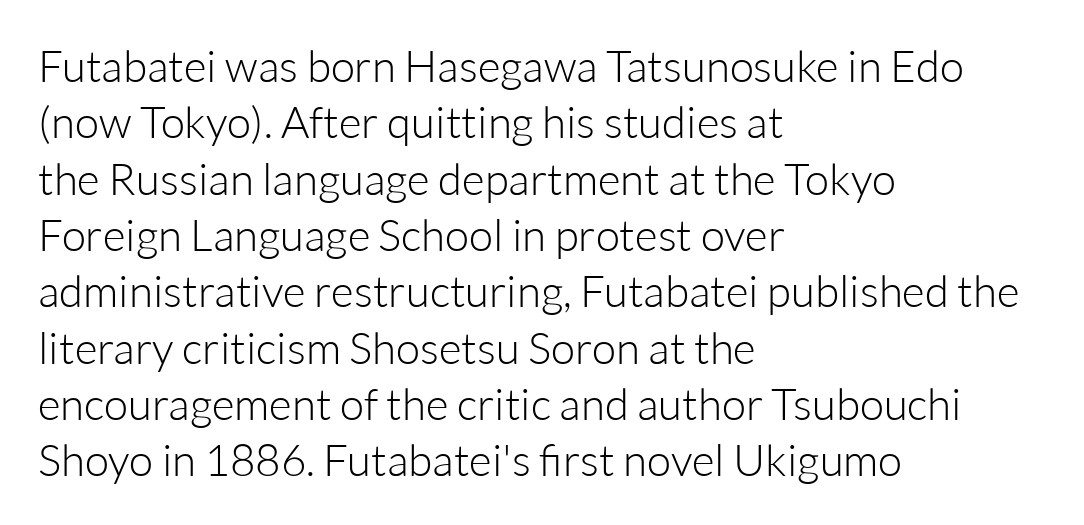
This block has exactly the height ordinary leading produces. The font is comparable to plain body text, perhaps lighter. Quick note: not italic, upright. What stands out about the letter spacing? Nothing — it is the standard amount.
